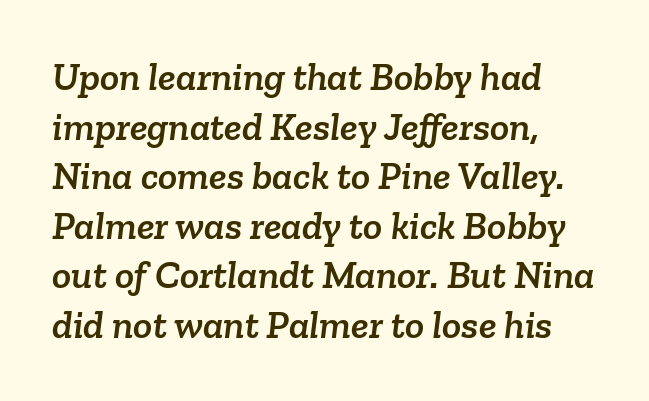
Q: Is the typeface a serif or a sans-serif typeface? A: Serif.
Q: Is the text underlined? A: No.
Q: How is the paragraph aligned? A: Left-aligned.
Q: Is the spacing between letters normal or unusually wide? A: Normal.
Q: Width (condensed, normal, or wide)? A: Normal.
Q: Stroke contrast? A: Low.
Q: x-height? A: Medium.
Q: Monospaced? A: No.
